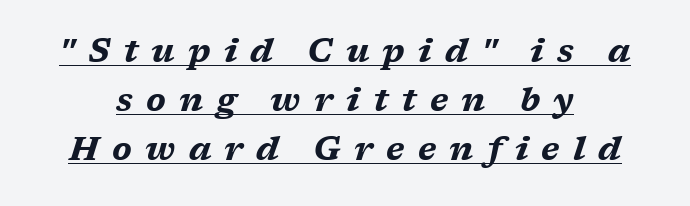
The font is running at its bold setting. Compared with ordinary roman type, these characters are visibly tilted. Regarding leading, the lines here are spaced in the standard way. You could not count columns in this text — the font is proportionally spaced. Loose tracking; the words dissolve into strings of separated letters.
